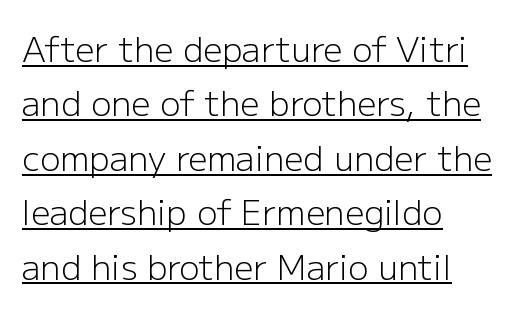
Q: Is the text bold? A: No.
Q: Is the text italic (slanted)? A: No, it is upright.
Q: Is the typeface a serif or a sans-serif typeface? A: Sans-serif.
Q: Is the text underlined? A: Yes.
Q: How is the paragraph aligned? A: Left-aligned.
Q: Is the spacing between letters normal or unusually wide? A: Normal.
Q: Is the spacing between lines tight, normal or loose? A: Normal.
Q: Width (condensed, normal, or wide)? A: Normal.
Q: Stroke contrast? A: Low.
Q: x-height? A: Medium.
Q: Monospaced? A: No.
